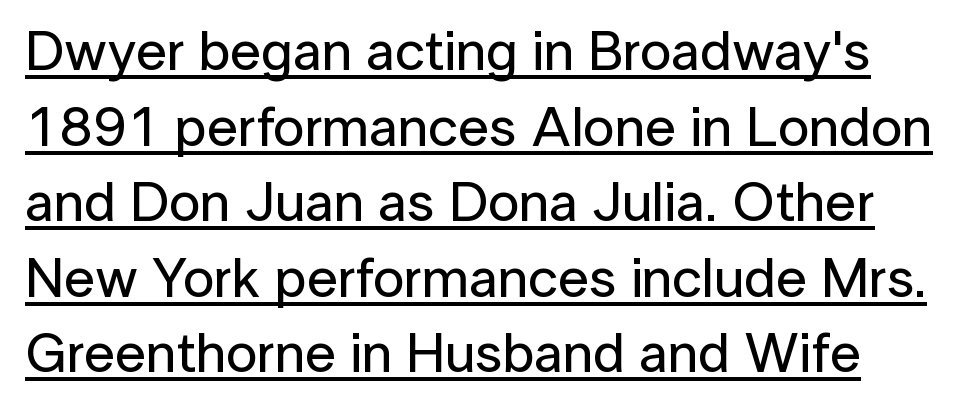
The image shows 56 px sans-serif type, upright; set normal line spacing (1.35x), normal letter spacing, underlined; low stroke contrast and a medium x-height.
